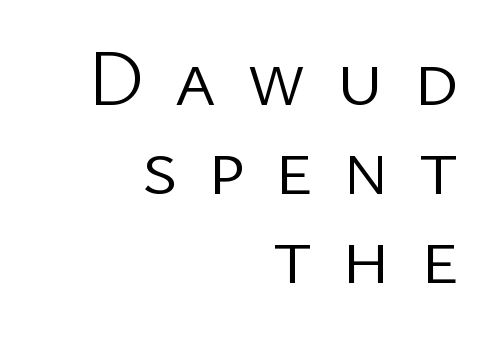
{"serif": "no", "italic": "no", "bold": "no", "weight": "light", "width": "normal", "stroke_contrast": "low", "x_height": "medium", "monospaced": "no", "underline": "no", "align": "right", "line_spacing": "tight", "line_spacing_ratio": 1.11, "letter_spacing": "wide", "letter_spacing_em": 0.37, "glyph_px": 80}
